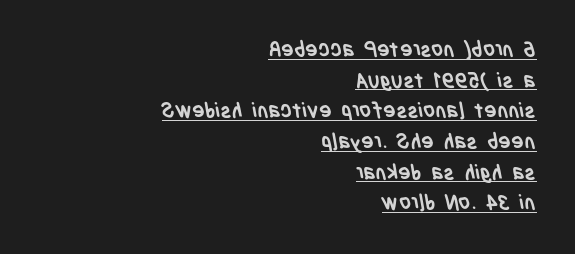
The image shows 21 px bold type; set right-aligned, normal line spacing (1.46x), normal letter spacing, underlined.
